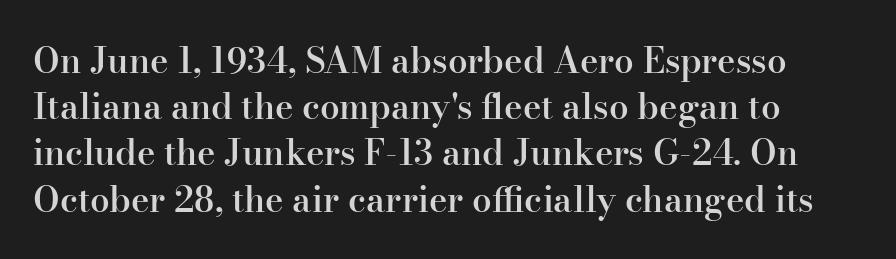
The image shows 35 px semibold serif type, upright; set normal line spacing (1.32x), normal letter spacing, not underlined; high stroke contrast and a small x-height.
